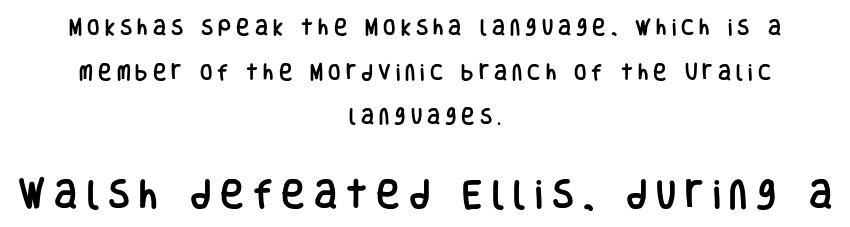
This sample is center-justified, so both line endings float freely. This sample trades compactness for vertical openness between lines. Character widths vary here, with narrow letters taking less room than wide ones. Here the second block reads like a headline and the first like body copy.
